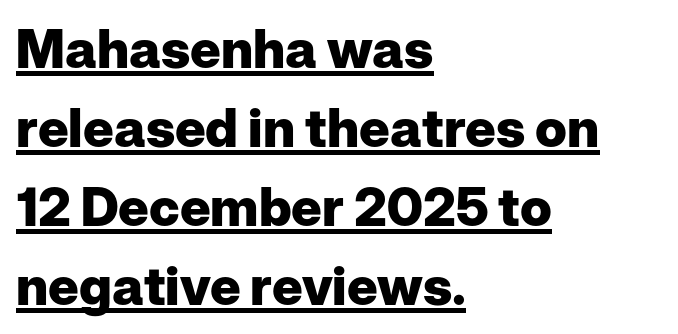
Q: Is the text bold? A: Yes.
Q: Is the text italic (slanted)? A: No, it is upright.
Q: Is the typeface a serif or a sans-serif typeface? A: Sans-serif.
Q: Is the text underlined? A: Yes.
Q: How is the paragraph aligned? A: Left-aligned.
Q: Is the spacing between letters normal or unusually wide? A: Normal.
Q: Is the spacing between lines tight, normal or loose? A: Normal.
Q: Width (condensed, normal, or wide)? A: Normal.
Q: Stroke contrast? A: Low.
Q: x-height? A: Medium.
Q: Monospaced? A: No.
